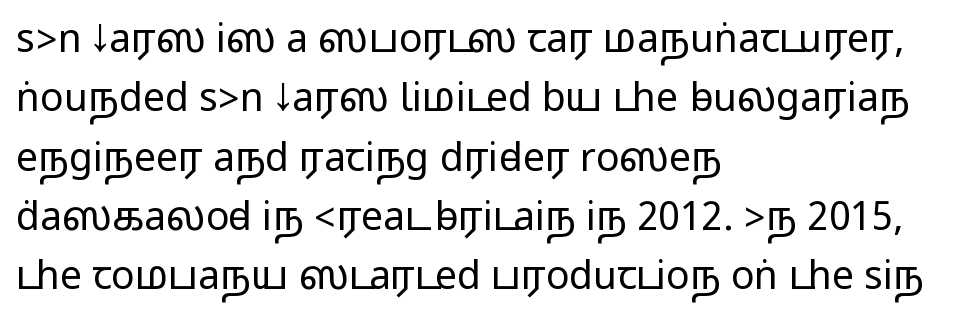
Q: Is the text italic (slanted)? A: No, it is upright.
Q: Is the typeface a serif or a sans-serif typeface? A: Sans-serif.
Q: Is the text underlined? A: No.
Q: How is the paragraph aligned? A: Left-aligned.
Q: Is the spacing between letters normal or unusually wide? A: Normal.
Q: Is the spacing between lines tight, normal or loose? A: Normal.
Q: Width (condensed, normal, or wide)? A: Wide.
Q: Stroke contrast? A: Medium.
Q: Monospaced? A: No.
